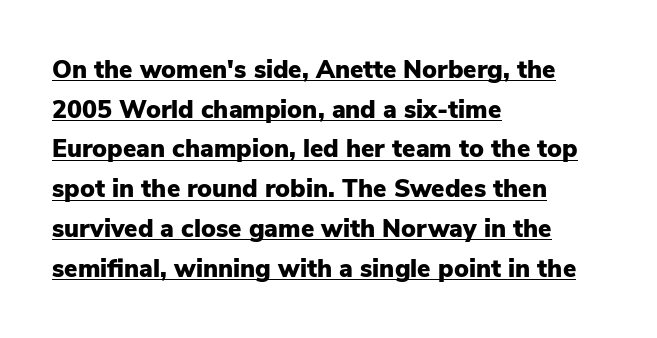
The image shows 25 px bold type, upright; set left-aligned, normal line spacing (1.59x), normal letter spacing, underlined.
